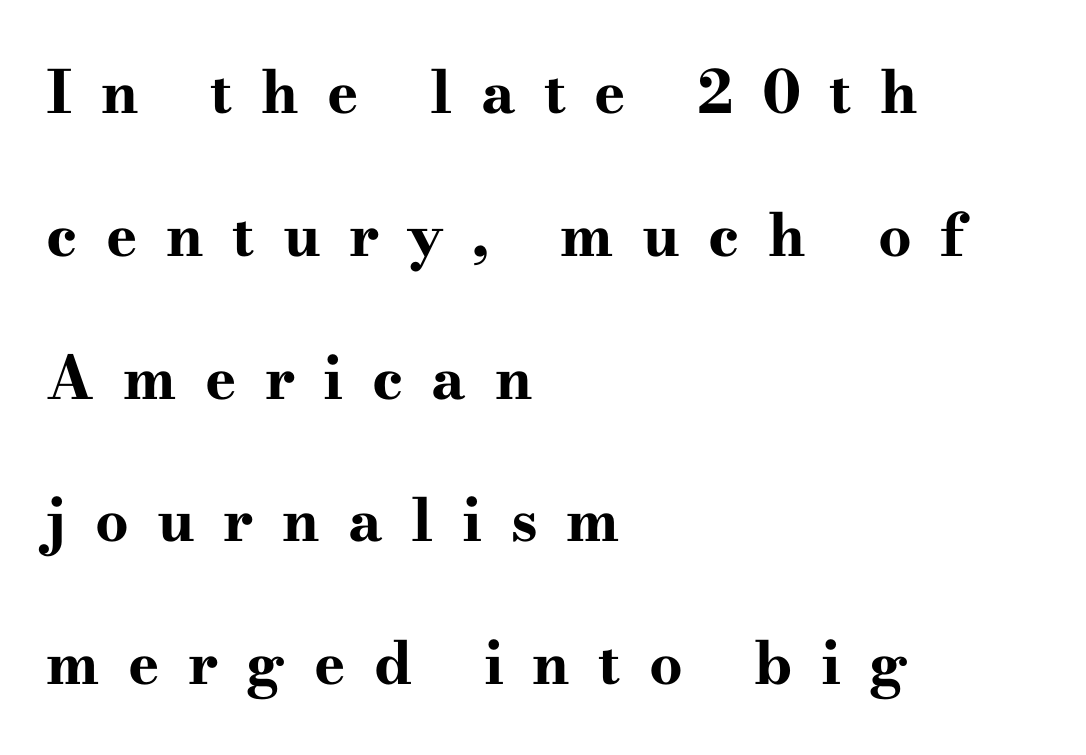
The image shows 59 px bold, wide serif type, upright; set left-aligned, loose line spacing (2.42x), unusually wide letter spacing (+0.48 em), not underlined; high stroke contrast and a small x-height.
